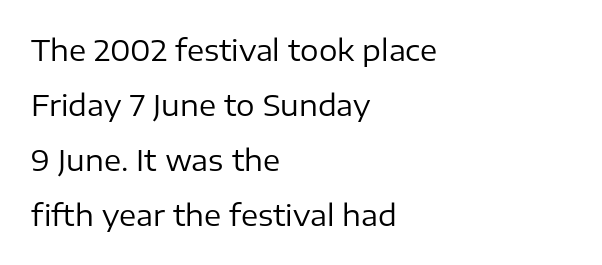
Q: Is the text bold? A: No.
Q: Is the text italic (slanted)? A: No, it is upright.
Q: Is the typeface a serif or a sans-serif typeface? A: Sans-serif.
Q: Is the text underlined? A: No.
Q: How is the paragraph aligned? A: Left-aligned.
Q: Is the spacing between letters normal or unusually wide? A: Normal.
Q: Is the spacing between lines tight, normal or loose? A: Loose.
Q: Width (condensed, normal, or wide)? A: Normal.
Q: Stroke contrast? A: Low.
Q: x-height? A: Medium.
Q: Monospaced? A: No.
